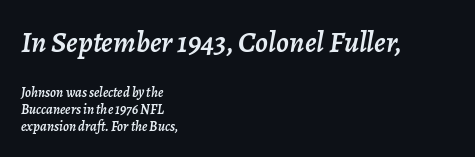
Q: Is the text italic (slanted)? A: Yes, it leans right by about 7 degrees.
Q: Is the text underlined? A: No.
Q: How is the paragraph aligned? A: Left-aligned.
Q: Is the spacing between letters normal or unusually wide? A: Normal.
Q: Which block of text is set in a larger size, the first (top) or the second (bottom)? A: The first (top) one.
Q: Width (condensed, normal, or wide)? A: Normal.
Q: Stroke contrast? A: Low.
Q: x-height? A: Medium.
Q: Monospaced? A: No.
